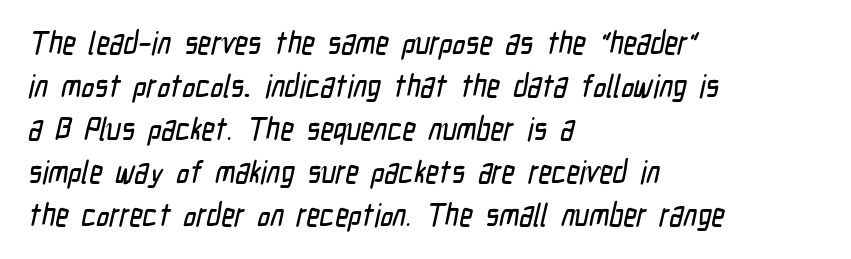
Q: Is the typeface a serif or a sans-serif typeface? A: Sans-serif.
Q: Is the text underlined? A: No.
Q: How is the paragraph aligned? A: Left-aligned.
Q: Is the spacing between letters normal or unusually wide? A: Normal.
Q: Is the spacing between lines tight, normal or loose? A: Normal.
Q: Width (condensed, normal, or wide)? A: Condensed.
Q: Stroke contrast? A: Low.
Q: x-height? A: Medium.
Q: Monospaced? A: No.
